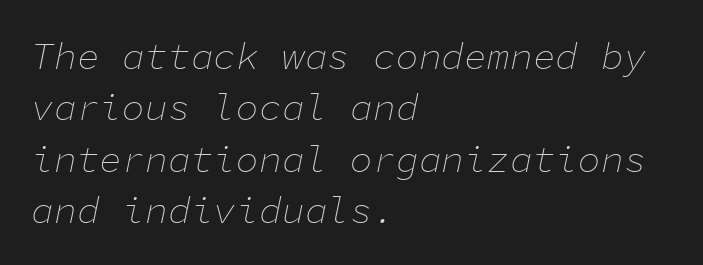
{"italic": "yes", "lean": "right", "slant_degrees": 11, "bold": "no", "weight": "thin", "width": "normal", "stroke_contrast": "low", "x_height": "medium", "monospaced": "yes", "underline": "no", "align": "left", "line_spacing": "normal", "line_spacing_ratio": 1.35, "letter_spacing": "normal", "letter_spacing_em": 0.0, "glyph_px": 38}
